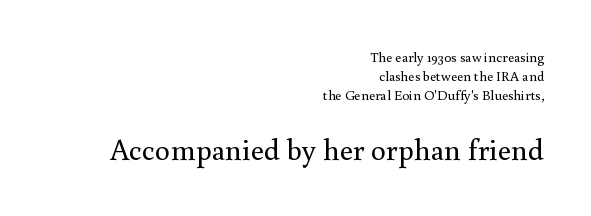
Q: Is the text bold? A: No.
Q: Is the text italic (slanted)? A: No, it is upright.
Q: Is the typeface a serif or a sans-serif typeface? A: Serif.
Q: Is the text underlined? A: No.
Q: How is the paragraph aligned? A: Right-aligned.
Q: Is the spacing between letters normal or unusually wide? A: Normal.
Q: Is the spacing between lines tight, normal or loose? A: Normal.
Q: Which block of text is set in a larger size, the first (top) or the second (bottom)? A: The second (bottom) one.
Q: Width (condensed, normal, or wide)? A: Normal.
Q: Stroke contrast? A: Medium.
Q: x-height? A: Small.
Q: Monospaced? A: No.
